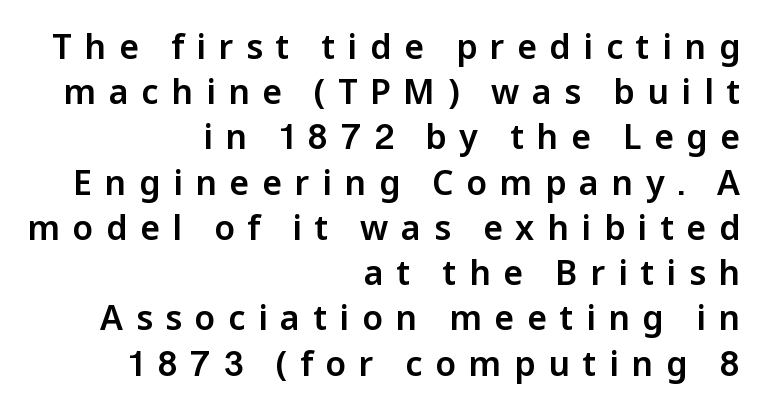
The image shows 34 px sans-serif type, upright; set right-aligned, normal line spacing (1.33x), unusually wide letter spacing (+0.37 em), not underlined; low stroke contrast and a medium x-height.
